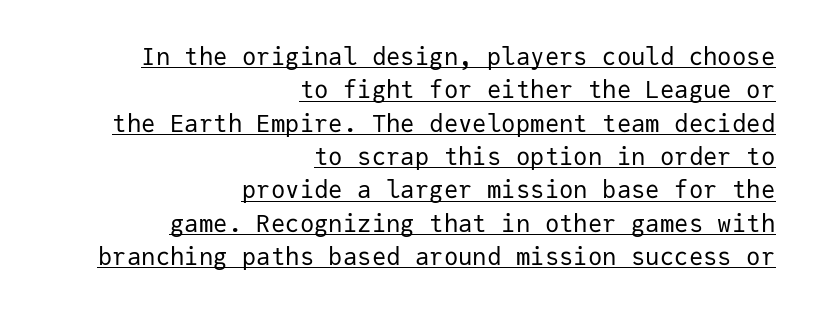
Q: Is the text bold? A: No.
Q: Is the text italic (slanted)? A: No, it is upright.
Q: Is the text underlined? A: Yes.
Q: How is the paragraph aligned? A: Right-aligned.
Q: Is the spacing between letters normal or unusually wide? A: Normal.
Q: Is the spacing between lines tight, normal or loose? A: Normal.
